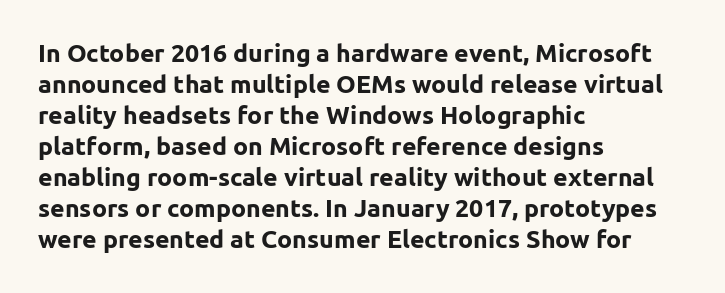
The image shows 25 px bold type, upright; set left-aligned, line spacing 1.24x, normal letter spacing, not underlined.
